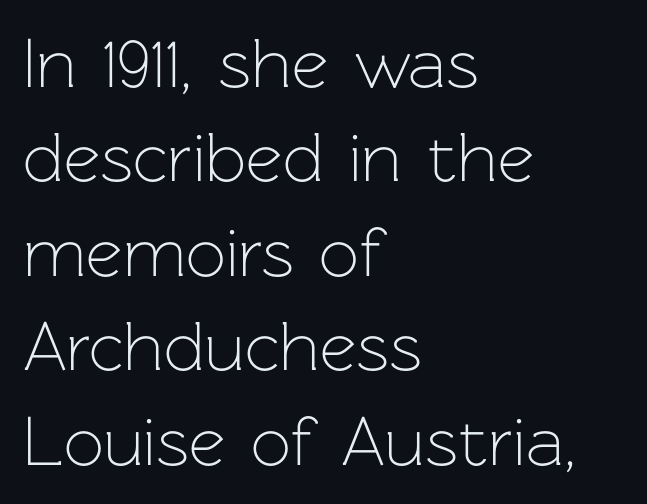
Q: Is the text bold? A: No.
Q: Is the text italic (slanted)? A: No, it is upright.
Q: Is the typeface a serif or a sans-serif typeface? A: Sans-serif.
Q: Is the text underlined? A: No.
Q: How is the paragraph aligned? A: Left-aligned.
Q: Is the spacing between letters normal or unusually wide? A: Normal.
Q: Is the spacing between lines tight, normal or loose? A: Normal.
Q: Width (condensed, normal, or wide)? A: Normal.
Q: Stroke contrast? A: Low.
Q: x-height? A: Medium.
Q: Monospaced? A: No.
